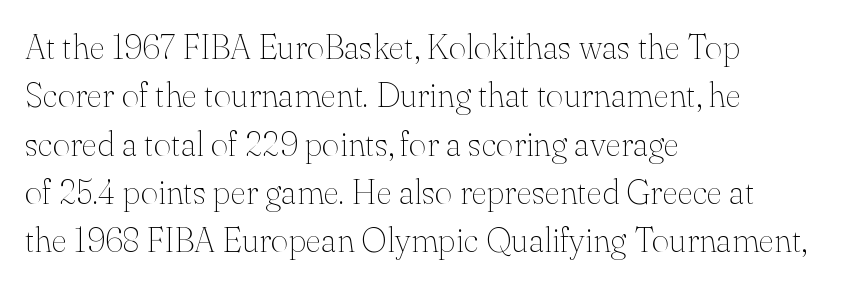
The image shows 34 px thin serif type, upright; set left-aligned, normal line spacing (1.42x), normal letter spacing, not underlined; medium stroke contrast and a small x-height.
